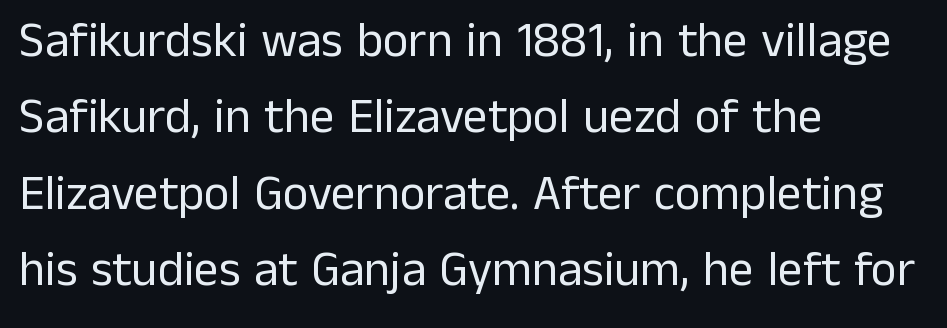
Q: Is the text bold? A: No.
Q: Is the text italic (slanted)? A: No, it is upright.
Q: Is the typeface a serif or a sans-serif typeface? A: Sans-serif.
Q: Is the text underlined? A: No.
Q: How is the paragraph aligned? A: Left-aligned.
Q: Is the spacing between letters normal or unusually wide? A: Normal.
Q: Is the spacing between lines tight, normal or loose? A: Normal.
Q: Width (condensed, normal, or wide)? A: Normal.
Q: Stroke contrast? A: Low.
Q: x-height? A: Medium.
Q: Monospaced? A: No.
